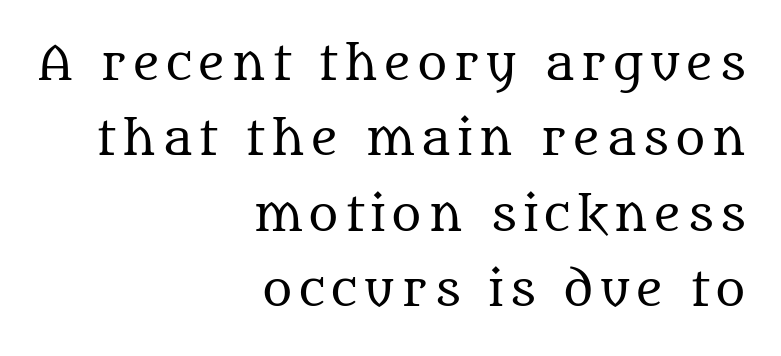
Unlike italic type, these characters show no tilt at all. Examine the stroke ends and you'll spot serifs. Plain, unruled lines of type. A quiet, ordinary-to-light weight characterises the typeface. The rendering uses natural spacing where letterforms have individual widths. This sample is right-justified, so line beginnings fall wherever the words allow.
